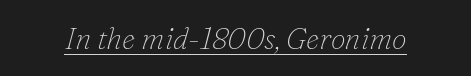
The image shows 30 px thin serif type, italic (leaning right); set normal letter spacing, underlined; low stroke contrast and a small x-height.
